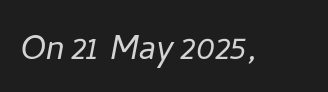
{"italic": "yes", "lean": "right", "slant_degrees": 11, "bold": "no", "weight": "light", "width": "normal", "stroke_contrast": "low", "x_height": "medium", "monospaced": "no", "underline": "no", "letter_spacing": "normal", "letter_spacing_em": 0.0, "glyph_px": 43}
